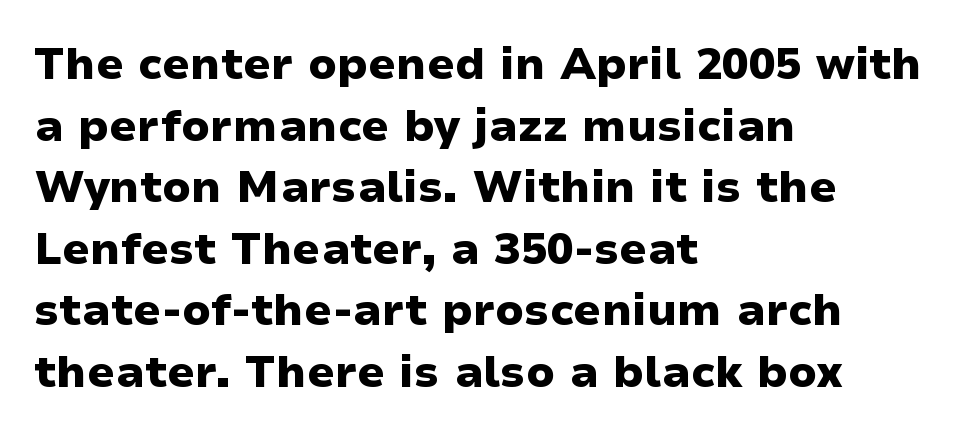
A typesetter would label this face a sans. Its strokes are broad and dark, the hallmark of bold type. Plain, unruled lines of type. You can tell it's not italic because the verticals are truly vertical. This sample keeps an unexceptional amount of space between lines.
